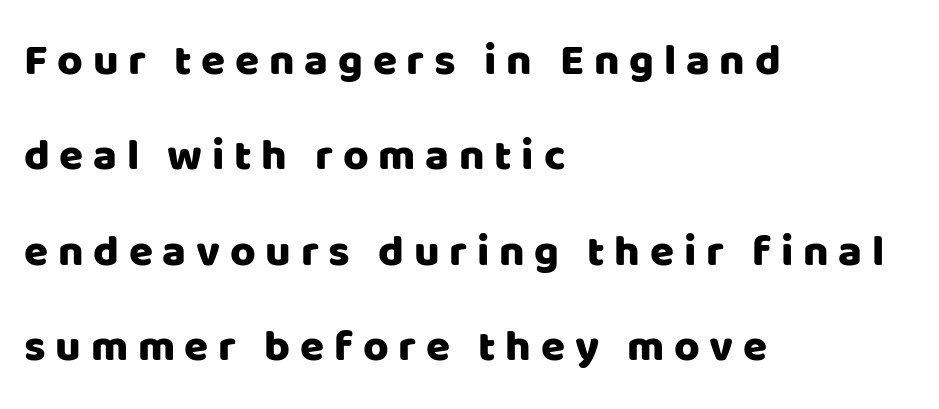
The horizontal fit of the characters is loose and conspicuously gappy. This rendering features lettering with no underline. Ordinary non-slanted type is in use. Each letter's strokes conclude bluntly, with no projecting serifs.
